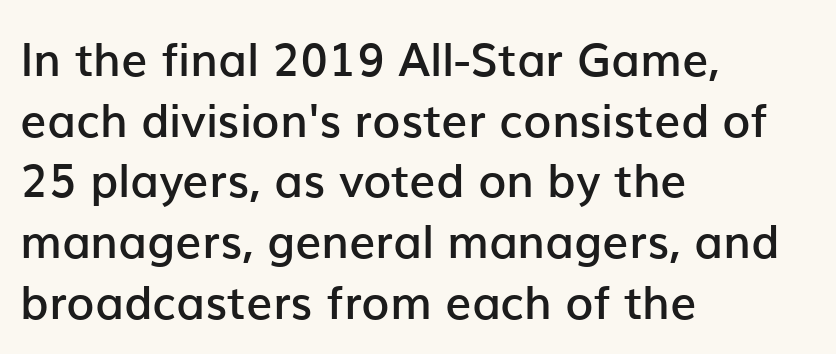
The image shows 46 px semibold sans-serif type, upright; set left-aligned, normal line spacing (1.32x), normal letter spacing, not underlined; low stroke contrast and a medium x-height.
